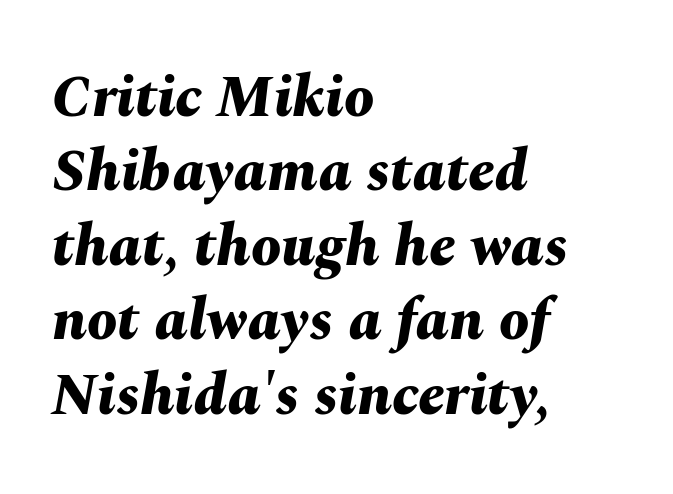
{"italic": "yes", "lean": "right", "slant_degrees": 10, "bold": "yes", "weight": "bold", "width": "normal", "stroke_contrast": "medium", "x_height": "medium", "monospaced": "no", "underline": "no", "align": "left", "line_spacing_ratio": 1.24, "letter_spacing": "normal", "letter_spacing_em": 0.0, "glyph_px": 60}
